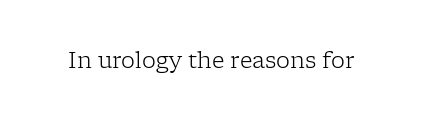
The space directly below the letters is spotless. Quick note: not italic, upright. The line texture is even and compact thanks to regular tracking. These glyphs show unthickened strokes, regular width or finer.
